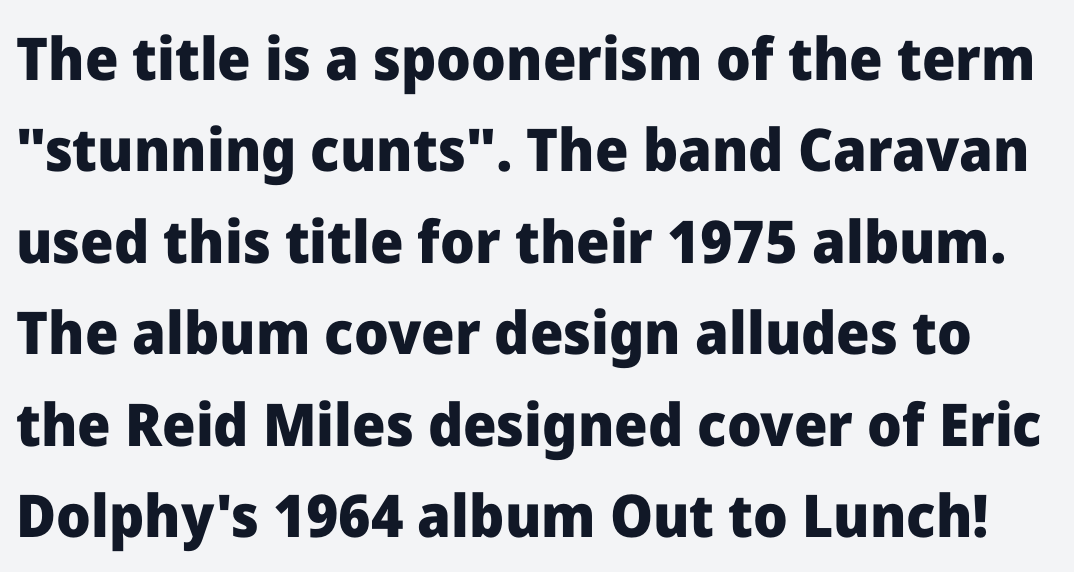
Set as a true bold cut, around the 700 mark. These lines keep a tight, regular rhythm from letter to letter. The letters advance in unequal steps, a hallmark of proportional type. Do the letters lean? They stand straight. Unlike a traditional serif, this face leaves its strokes unadorned.
